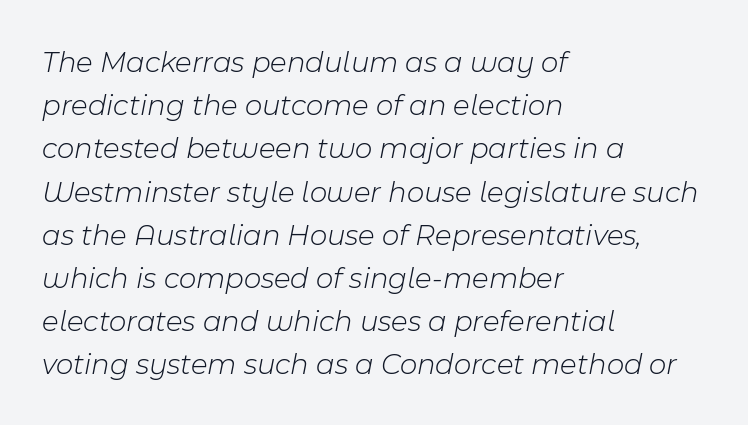
Q: Is the text bold? A: No.
Q: Is the text italic (slanted)? A: Yes, it leans right by about 11 degrees.
Q: Is the text underlined? A: No.
Q: How is the paragraph aligned? A: Left-aligned.
Q: Is the spacing between letters normal or unusually wide? A: Normal.
Q: Is the spacing between lines tight, normal or loose? A: Normal.
Q: Width (condensed, normal, or wide)? A: Normal.
Q: Stroke contrast? A: Low.
Q: x-height? A: Medium.
Q: Monospaced? A: No.
